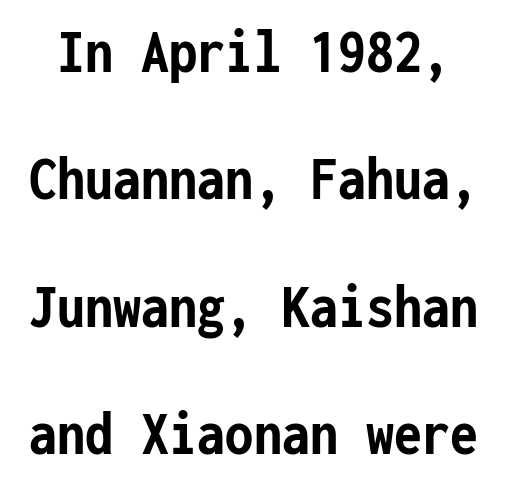
{"serif": "no", "italic": "no", "bold": "yes", "weight": "semibold", "width": "condensed", "stroke_contrast": "low", "x_height": "medium", "monospaced": "yes", "underline": "no", "line_spacing": "loose", "line_spacing_ratio": 1.99, "letter_spacing": "normal", "letter_spacing_em": 0.0, "glyph_px": 64}
